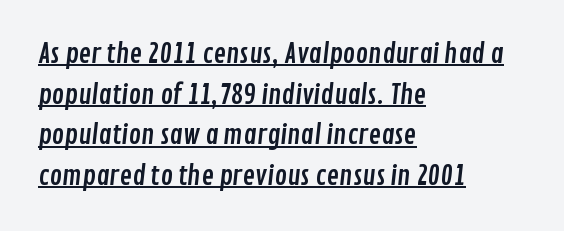
These lines sit exactly where default settings would place them. The specimen includes a rule beneath the text block's lines. A classic flush-left, rag-right setting is used for this passage. The passage shown has conventional tracking throughout.
